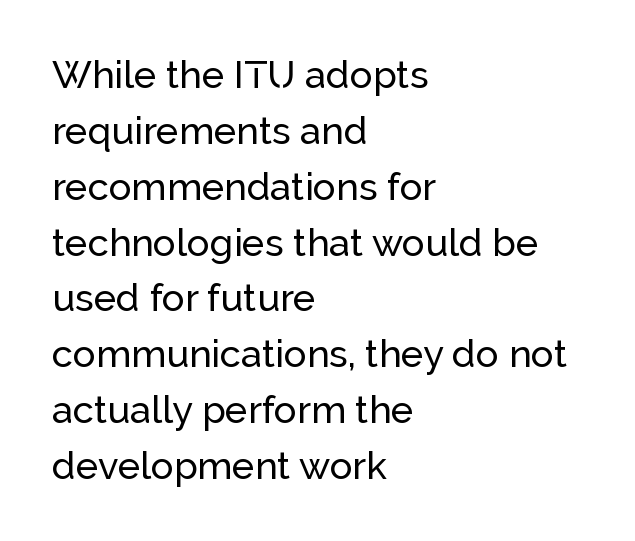
Default kerning and tracking; the words read as compact shapes. The characters display no serif detailing; their extremities are plain. If you drew a line through each stem, it would be perfectly vertical. Clear beneath every line of the passage. Is there much room between lines? A standard amount, neither cramped nor airy. Short and long lines alike share a common starting point at left.
